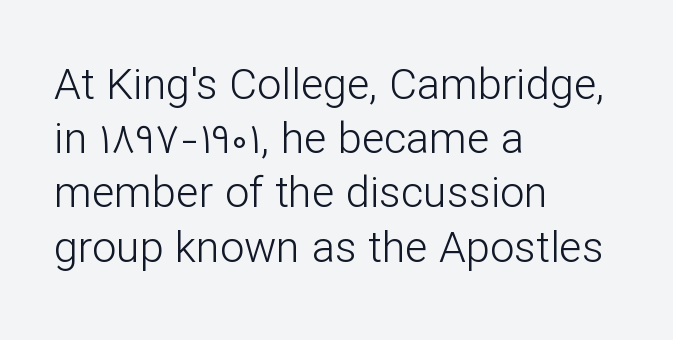
Q: Is the text bold? A: No.
Q: Is the text italic (slanted)? A: No, it is upright.
Q: Is the typeface a serif or a sans-serif typeface? A: Sans-serif.
Q: Is the text underlined? A: No.
Q: How is the paragraph aligned? A: Left-aligned.
Q: Is the spacing between letters normal or unusually wide? A: Normal.
Q: Is the spacing between lines tight, normal or loose? A: Normal.
Q: Width (condensed, normal, or wide)? A: Normal.
Q: Stroke contrast? A: Low.
Q: x-height? A: Medium.
Q: Monospaced? A: No.
